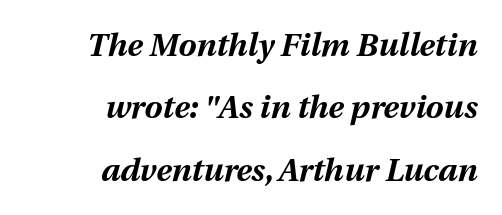
Q: Is the text bold? A: Yes.
Q: Is the text italic (slanted)? A: Yes, it leans right by about 12 degrees.
Q: Is the text underlined? A: No.
Q: How is the paragraph aligned? A: Right-aligned.
Q: Is the spacing between letters normal or unusually wide? A: Normal.
Q: Is the spacing between lines tight, normal or loose? A: Loose.
Q: Width (condensed, normal, or wide)? A: Normal.
Q: Stroke contrast? A: Medium.
Q: x-height? A: Medium.
Q: Monospaced? A: No.
